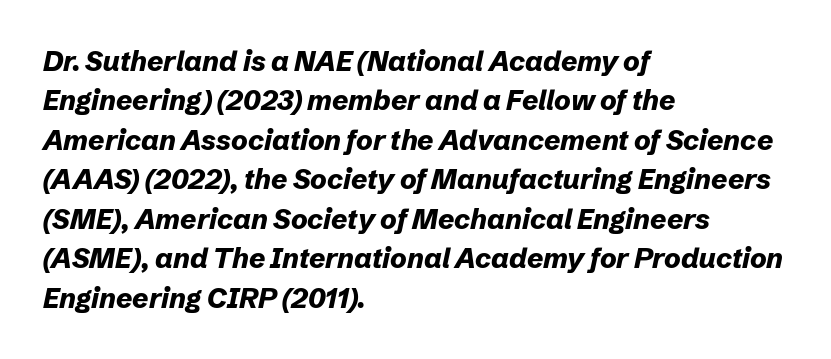
Is the type bold? Yes — the strokes are clearly thick and heavy. A classic flush-left, rag-right setting is used for this passage. The face used here is proportionally spaced, like ordinary book or web type. Has an underline been added? It has not. If you measured baseline to baseline, you'd find a middling distance. The horizontal fit of the characters is conventional and even.
